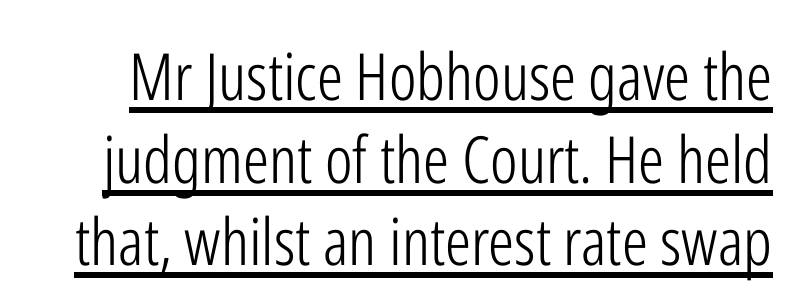
{"serif": "no", "italic": "no", "bold": "no", "weight": "light", "width": "condensed", "stroke_contrast": "low", "x_height": "medium", "monospaced": "no", "underline": "yes", "line_spacing": "normal", "line_spacing_ratio": 1.27, "letter_spacing": "normal", "letter_spacing_em": 0.0, "glyph_px": 65}
